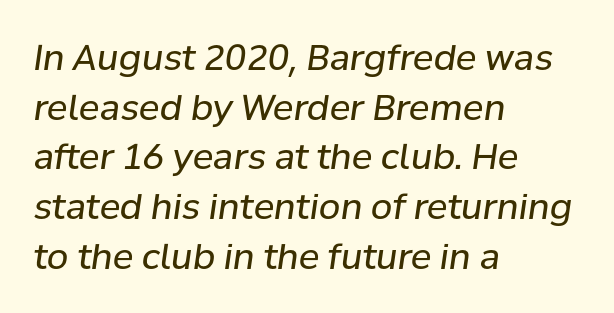
{"italic": "yes", "lean": "right", "slant_degrees": 8, "bold": "no", "weight": "regular", "width": "normal", "stroke_contrast": "low", "x_height": "medium", "monospaced": "no", "underline": "no", "align": "left", "line_spacing": "normal", "line_spacing_ratio": 1.42, "letter_spacing": "normal", "letter_spacing_em": 0.0, "glyph_px": 35}
